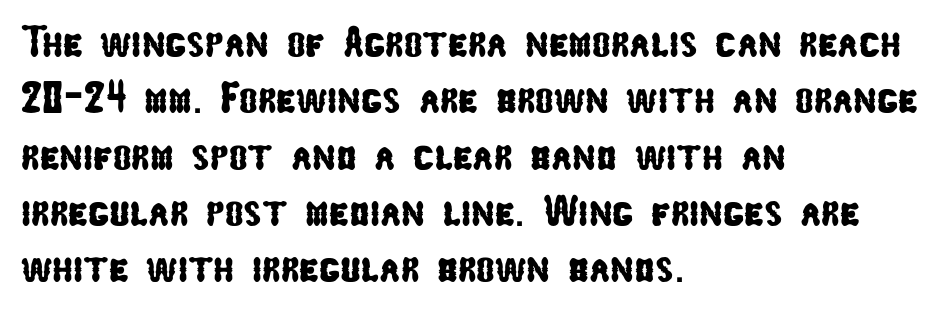
Q: Is the typeface a serif or a sans-serif typeface? A: Sans-serif.
Q: Is the text underlined? A: No.
Q: How is the paragraph aligned? A: Left-aligned.
Q: Is the spacing between letters normal or unusually wide? A: Normal.
Q: Is the spacing between lines tight, normal or loose? A: Normal.
Q: Width (condensed, normal, or wide)? A: Condensed.
Q: Stroke contrast? A: Low.
Q: x-height? A: Medium.
Q: Monospaced? A: No.
